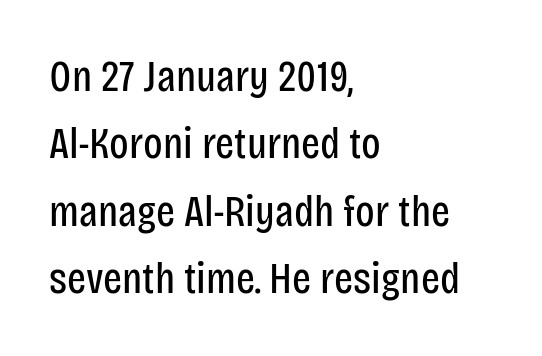
Q: Is the text bold? A: No.
Q: Is the text italic (slanted)? A: No, it is upright.
Q: Is the typeface a serif or a sans-serif typeface? A: Sans-serif.
Q: Is the text underlined? A: No.
Q: How is the paragraph aligned? A: Left-aligned.
Q: Is the spacing between letters normal or unusually wide? A: Normal.
Q: Is the spacing between lines tight, normal or loose? A: Normal.
Q: Width (condensed, normal, or wide)? A: Condensed.
Q: Stroke contrast? A: Low.
Q: x-height? A: Large.
Q: Monospaced? A: No.
